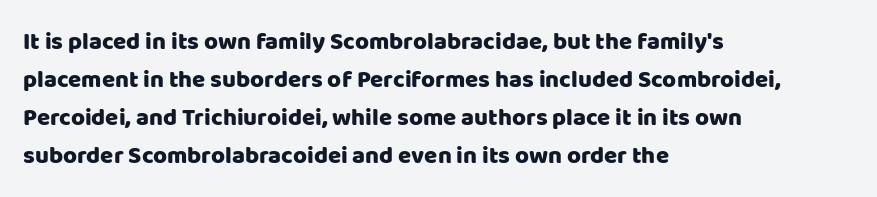
{"italic": "no", "underline": "no", "align": "left", "line_spacing": "normal", "line_spacing_ratio": 1.59, "letter_spacing": "normal", "letter_spacing_em": 0.0, "glyph_px": 24}
